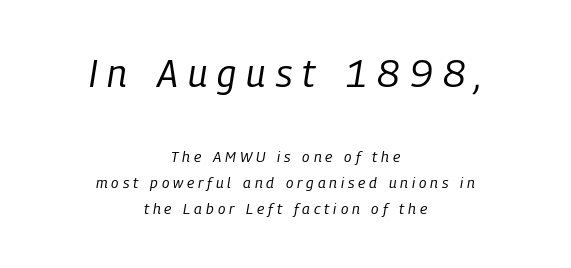
The image shows 38 px regular-weight, condensed type, italic (leaning right); set centered, line spacing 1.74x, unusually wide letter spacing (+0.26 em), not underlined; the first (top) block is 2.53x larger; low stroke contrast and a medium x-height.
